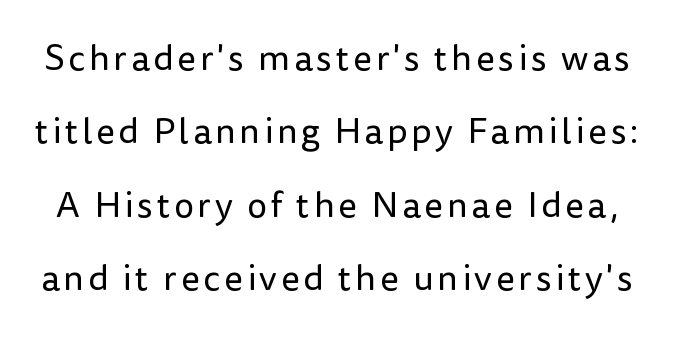
{"serif": "no", "italic": "no", "bold": "no", "weight": "regular", "width": "normal", "stroke_contrast": "low", "x_height": "medium", "monospaced": "no", "underline": "no", "line_spacing": "loose", "line_spacing_ratio": 2.04, "glyph_px": 36}
